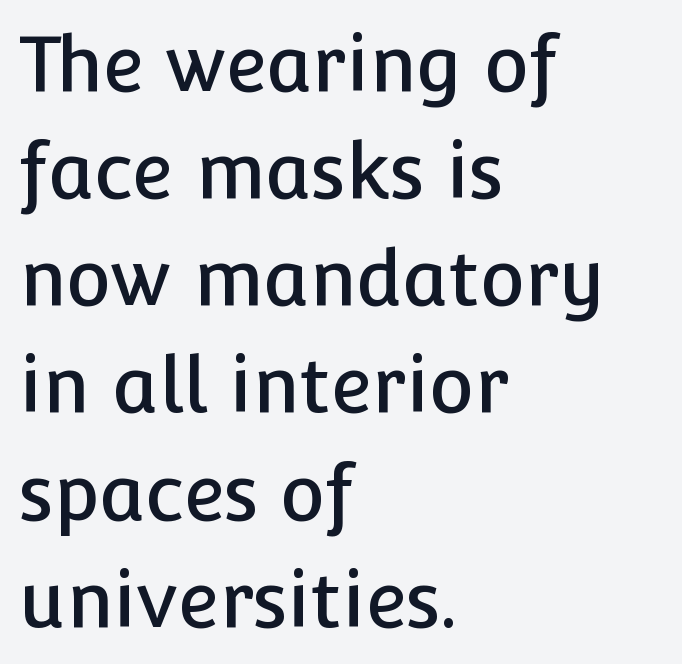
The image shows 76 px sans-serif type, upright; set left-aligned, normal line spacing (1.41x), normal letter spacing, not underlined; low stroke contrast and a medium x-height.
